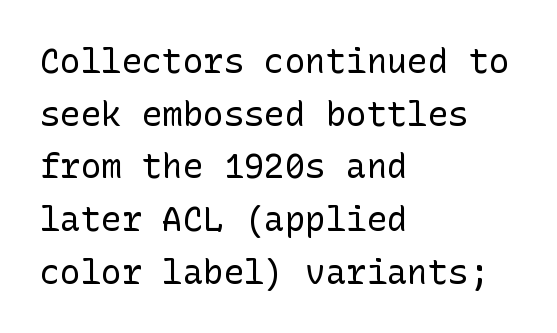
{"serif": "no", "italic": "no", "bold": "no", "weight": "regular", "width": "normal", "stroke_contrast": "low", "x_height": "medium", "underline": "no", "align": "left", "line_spacing": "normal", "line_spacing_ratio": 1.55, "letter_spacing": "normal", "letter_spacing_em": 0.0, "glyph_px": 34}
